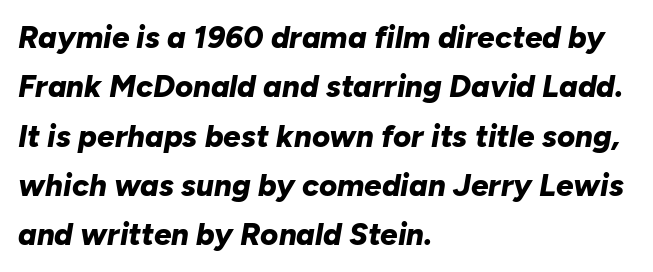
The image shows 31 px bold type, italic (leaning right); set left-aligned, normal line spacing (1.59x), normal letter spacing, not underlined; low stroke contrast and a medium x-height.
